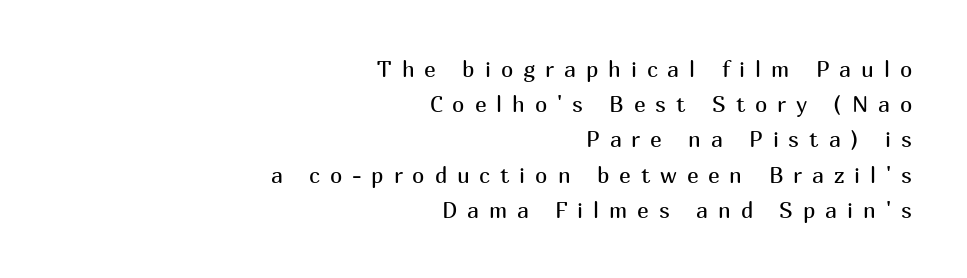
{"italic": "no", "bold": "no", "underline": "no", "align": "right", "line_spacing": "normal", "line_spacing_ratio": 1.6, "letter_spacing": "wide", "letter_spacing_em": 0.45, "glyph_px": 22}
